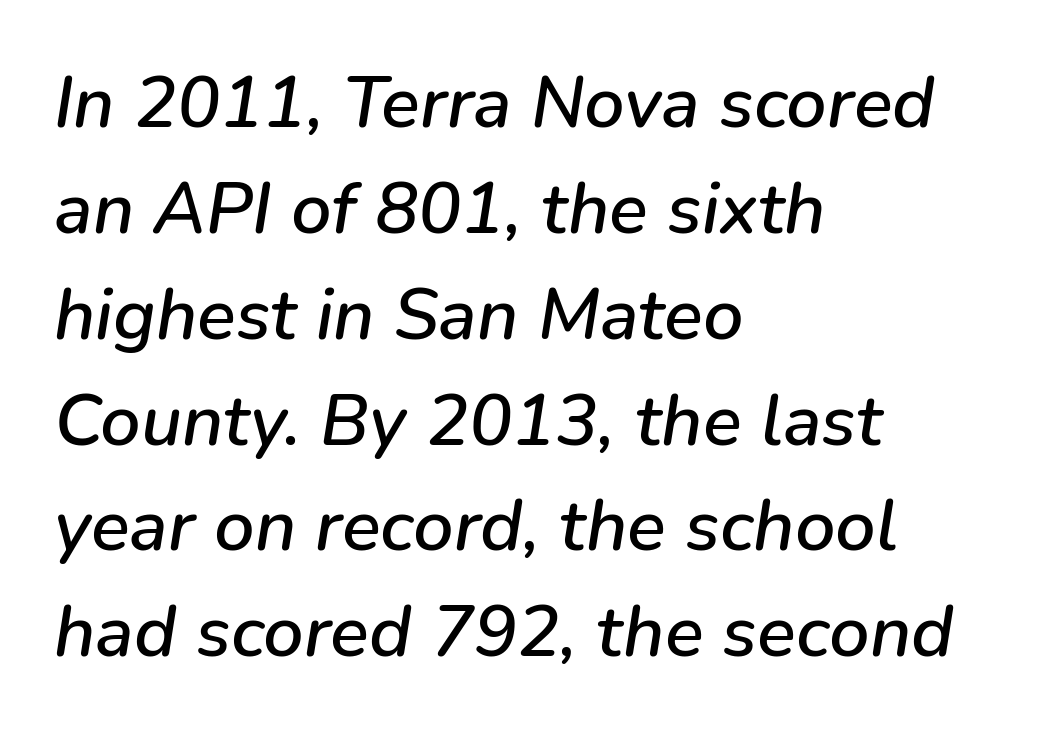
The image shows 72 px text type, italic (leaning right); set left-aligned, normal line spacing (1.47x), normal letter spacing, not underlined; low stroke contrast and a medium x-height.
